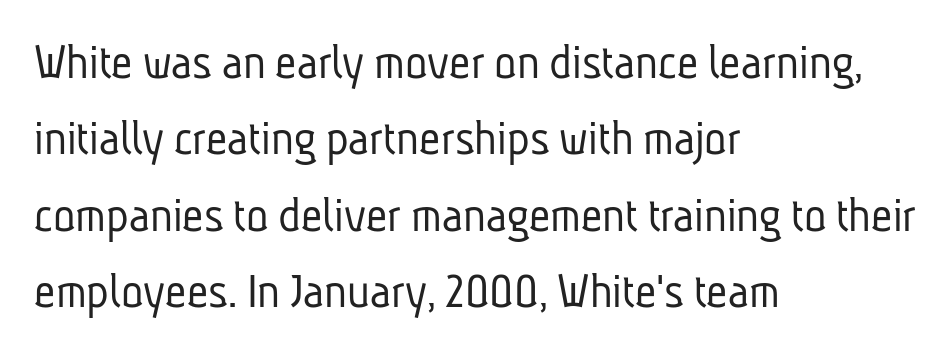
The image shows 52 px light, condensed sans-serif type; set left-aligned, normal line spacing (1.47x), normal letter spacing, not underlined; low stroke contrast and a medium x-height.
